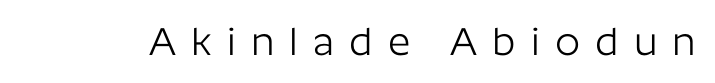
The image shows 39 px light sans-serif type, upright; set unusually wide letter spacing (+0.39 em), not underlined; low stroke contrast and a medium x-height.
